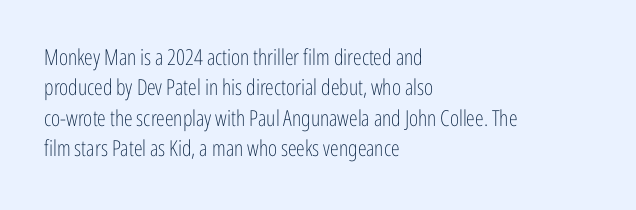
Q: Is the text bold? A: No.
Q: Is the text italic (slanted)? A: No, it is upright.
Q: Is the text underlined? A: No.
Q: How is the paragraph aligned? A: Left-aligned.
Q: Is the spacing between letters normal or unusually wide? A: Normal.
Q: Is the spacing between lines tight, normal or loose? A: Normal.
